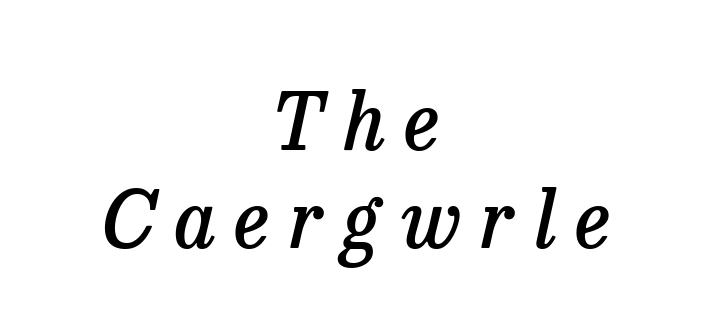
Q: Is the text bold? A: Semi-bold.
Q: Is the text italic (slanted)? A: Yes, it leans right by about 13 degrees.
Q: Is the typeface a serif or a sans-serif typeface? A: Serif.
Q: Is the text underlined? A: No.
Q: How is the paragraph aligned? A: Centered.
Q: Is the spacing between letters normal or unusually wide? A: Unusually wide.
Q: Is the spacing between lines tight, normal or loose? A: Normal.
Q: Width (condensed, normal, or wide)? A: Normal.
Q: Stroke contrast? A: Low.
Q: x-height? A: Medium.
Q: Monospaced? A: No.
